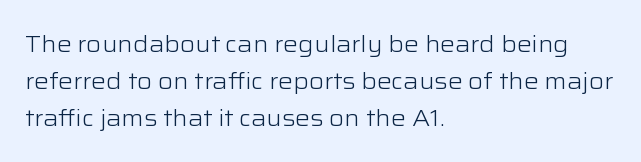
{"italic": "no", "bold": "no", "underline": "no", "align": "left", "line_spacing": "normal", "line_spacing_ratio": 1.6, "letter_spacing": "normal", "letter_spacing_em": 0.0, "glyph_px": 23}
